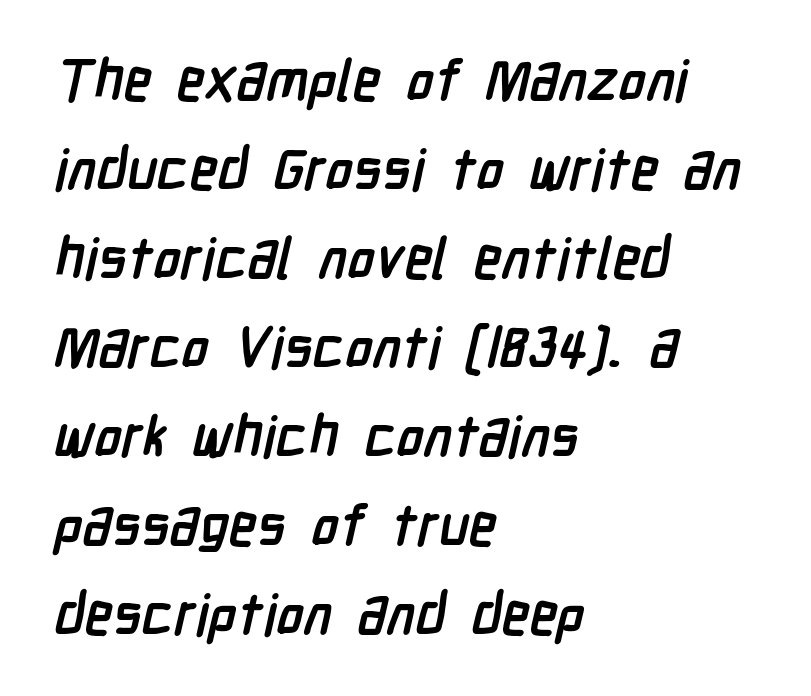
The image shows 57 px semibold, condensed sans-serif type; set left-aligned, normal line spacing (1.56x), normal letter spacing, not underlined; low stroke contrast and a medium x-height.
